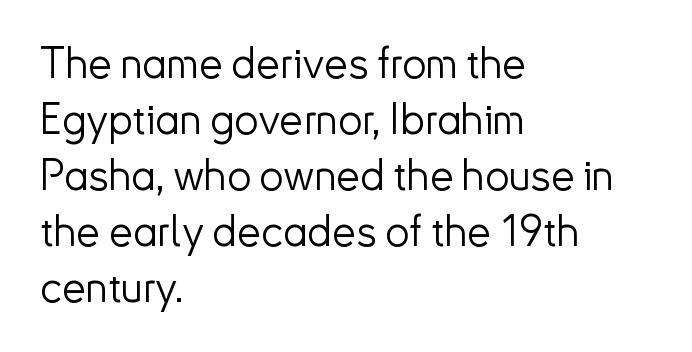
Q: Is the text bold? A: No.
Q: Is the text italic (slanted)? A: No, it is upright.
Q: Is the typeface a serif or a sans-serif typeface? A: Sans-serif.
Q: Is the text underlined? A: No.
Q: How is the paragraph aligned? A: Left-aligned.
Q: Is the spacing between letters normal or unusually wide? A: Normal.
Q: Is the spacing between lines tight, normal or loose? A: Normal.
Q: Width (condensed, normal, or wide)? A: Normal.
Q: Stroke contrast? A: Low.
Q: x-height? A: Small.
Q: Monospaced? A: No.
